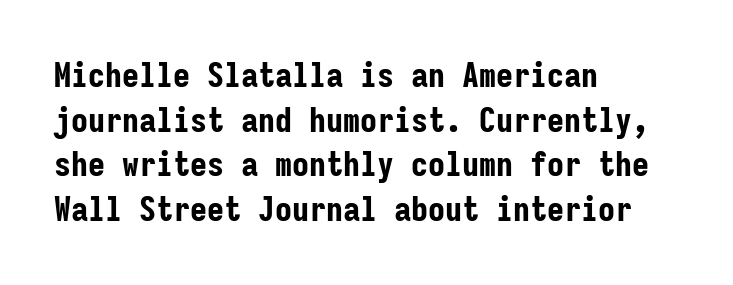
The image shows 34 px bold, condensed sans-serif type, upright, monospaced; set left-aligned, normal line spacing (1.31x), normal letter spacing, not underlined; low stroke contrast and a medium x-height.
